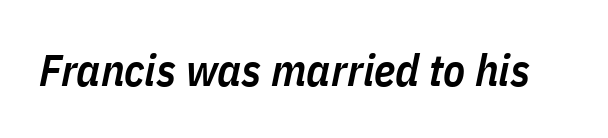
Q: Is the text bold? A: Semi-bold.
Q: Is the text italic (slanted)? A: Yes, it leans right by about 11 degrees.
Q: Is the text underlined? A: No.
Q: Is the spacing between letters normal or unusually wide? A: Normal.
Q: Width (condensed, normal, or wide)? A: Condensed.
Q: Stroke contrast? A: Low.
Q: x-height? A: Medium.
Q: Monospaced? A: No.
